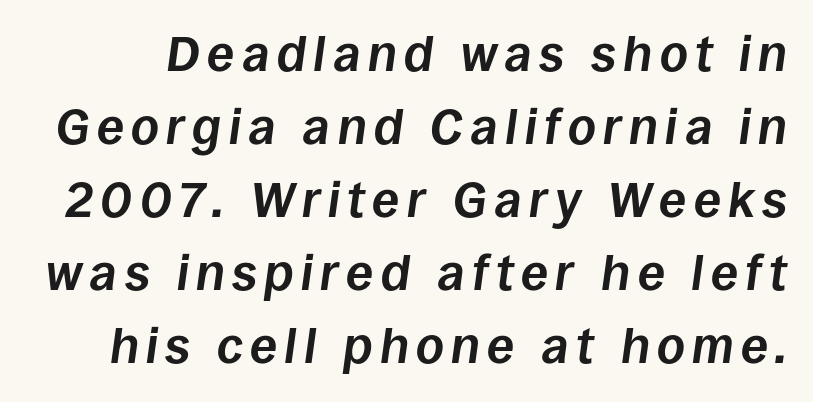
Q: Is the text bold? A: Yes.
Q: Is the text italic (slanted)? A: Yes, it leans right by about 8 degrees.
Q: Is the text underlined? A: No.
Q: Is the spacing between lines tight, normal or loose? A: Normal.
Q: Width (condensed, normal, or wide)? A: Normal.
Q: Stroke contrast? A: Low.
Q: x-height? A: Large.
Q: Monospaced? A: No.
